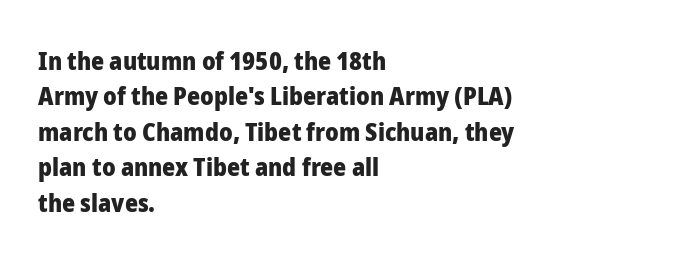
{"italic": "no", "bold": "yes", "underline": "no", "align": "left", "line_spacing": "normal", "line_spacing_ratio": 1.42, "letter_spacing": "normal", "letter_spacing_em": 0.0, "glyph_px": 25}
